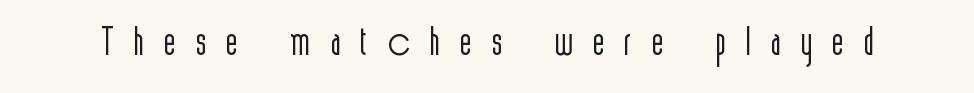
{"serif": "no", "italic": "no", "bold": "no", "weight": "light", "width": "condensed", "x_height": "medium", "monospaced": "no", "underline": "no", "letter_spacing": "wide", "letter_spacing_em": 0.36, "glyph_px": 58}
